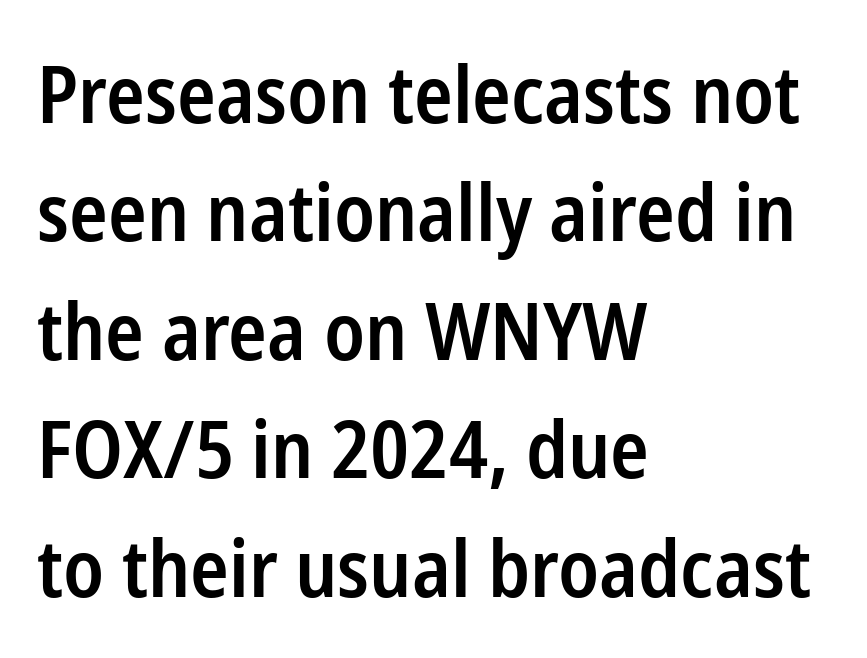
The image shows 80 px semibold, condensed sans-serif type, upright; set left-aligned, normal line spacing (1.48x), normal letter spacing, not underlined; low stroke contrast and a medium x-height.
